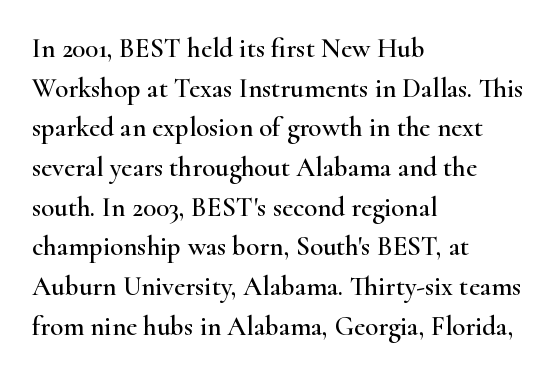
{"italic": "no", "underline": "no", "align": "left", "line_spacing": "normal", "line_spacing_ratio": 1.47, "letter_spacing": "normal", "letter_spacing_em": 0.0, "glyph_px": 27}
